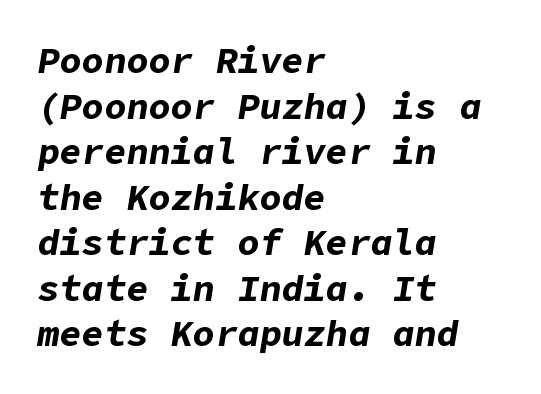
{"italic": "yes", "lean": "right", "slant_degrees": 9, "bold": "yes", "weight": "bold", "width": "normal", "stroke_contrast": "low", "x_height": "medium", "underline": "no", "align": "left", "line_spacing_ratio": 1.23, "letter_spacing": "normal", "letter_spacing_em": 0.0, "glyph_px": 37}
